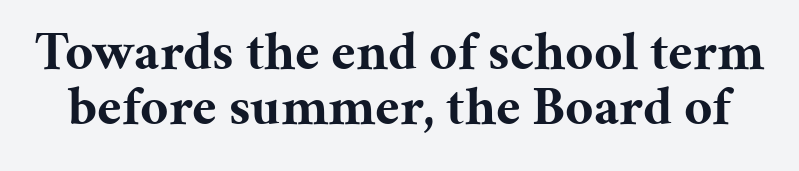
The image shows 55 px bold serif type, upright; set tight line spacing (1.0x), normal letter spacing, not underlined; medium stroke contrast and a medium x-height.
